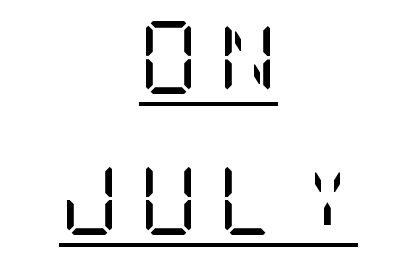
{"serif": "yes", "italic": "no", "bold": "no", "weight": "regular", "width": "condensed", "stroke_contrast": "low", "x_height": "large", "underline": "yes", "align": "center", "line_spacing": "loose", "line_spacing_ratio": 1.93, "letter_spacing": "wide", "letter_spacing_em": 0.27, "glyph_px": 73}
